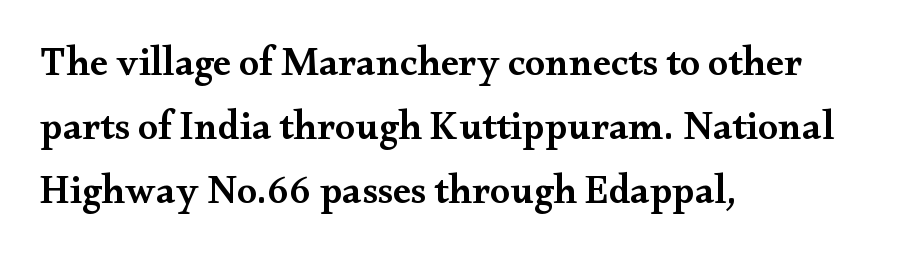
Italic? Not at all — the glyphs are vertical. Notice how the passage keeps a crisp vertical edge on the left only. Horizontal bands of white between lines are of average thickness. Here the designer chose a conventional face with non-uniform glyph widths. Stems and bowls a touch heavier than normal — semibold. The rendering shows small feet on the letterforms — a serif design.
